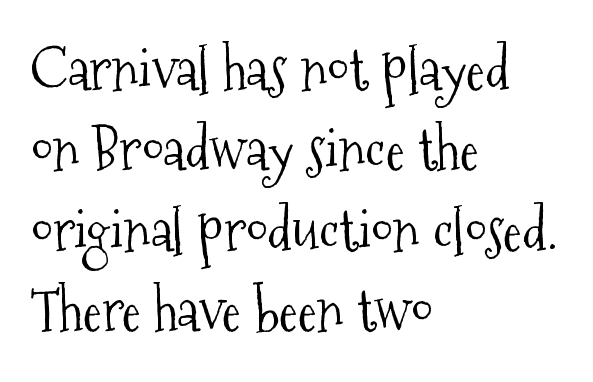
{"serif": "yes", "italic": "no", "bold": "no", "weight": "light", "width": "condensed", "stroke_contrast": "medium", "x_height": "medium", "monospaced": "no", "underline": "no", "align": "left", "line_spacing": "normal", "line_spacing_ratio": 1.41, "letter_spacing": "normal", "letter_spacing_em": 0.0, "glyph_px": 57}
